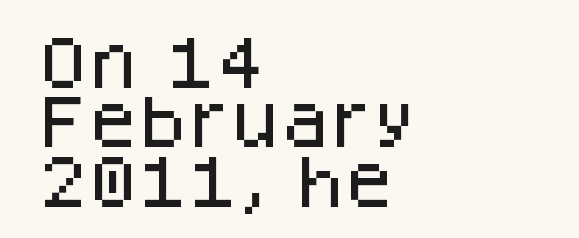
The image shows 57 px sans-serif type, upright; set left-aligned, tight line spacing (1.04x), normal letter spacing, not underlined; low stroke contrast and a large x-height.
